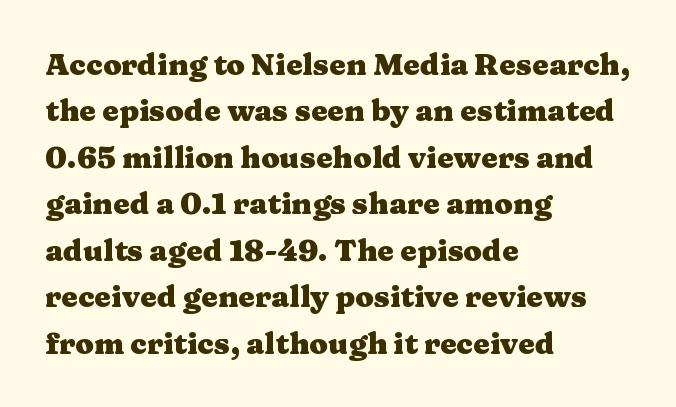
Q: Is the text bold? A: Yes.
Q: Is the text italic (slanted)? A: No, it is upright.
Q: Is the typeface a serif or a sans-serif typeface? A: Serif.
Q: Is the text underlined? A: No.
Q: How is the paragraph aligned? A: Left-aligned.
Q: Is the spacing between letters normal or unusually wide? A: Normal.
Q: Is the spacing between lines tight, normal or loose? A: Normal.
Q: Width (condensed, normal, or wide)? A: Wide.
Q: Stroke contrast? A: Medium.
Q: x-height? A: Medium.
Q: Monospaced? A: No.
